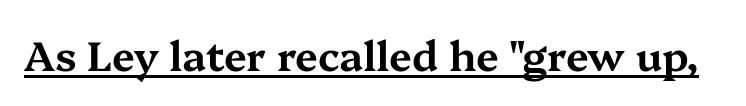
The image shows 41 px wide serif type, upright; set normal letter spacing, underlined; medium stroke contrast and a medium x-height.
